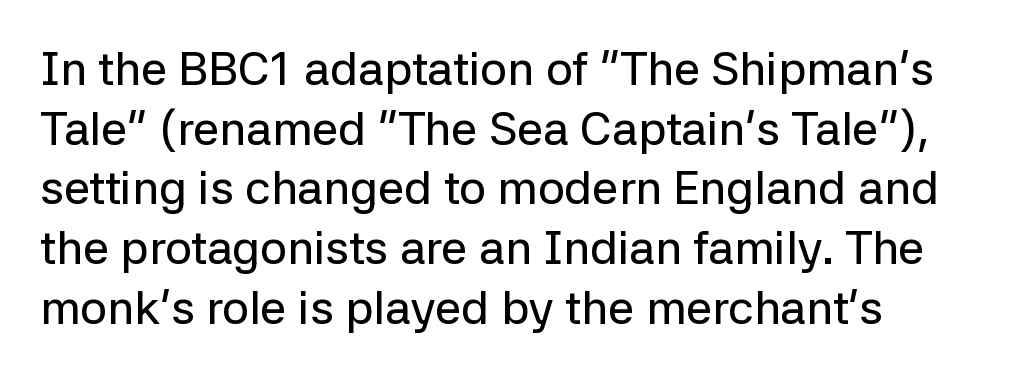
Nope, no serifs anywhere on these letters. If you measured baseline to baseline, you'd find a middling distance. Caption: multi-line text, flush left, ragged right. No italicization has been applied; the sample stays upright. The space directly below the letters is spotless.
